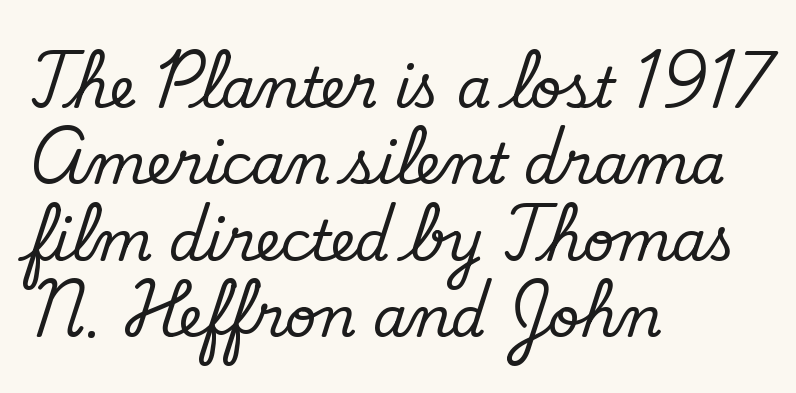
Every row of glyphs begins at an identical x-position on the left. Each letter keeps its own natural width here, so spacing adapts to shape. Compared with typical paragraphs, the rows here are spaced about the same. Note: no serifs on the glyphs. The cut favours lightness, reaching ordinary text weight at its darkest. No extra tracking has been applied to these lines.
